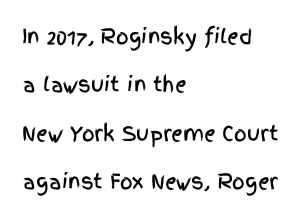
Bare-footed words on every line. Airy leading. The letterforms sit shoulder to shoulder at normal distance. Ordinary non-slanted type is in use. One-word summary of the alignment: left.
